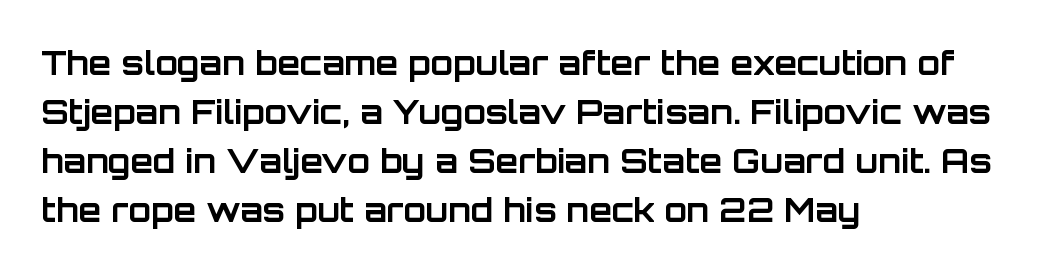
The image shows 33 px bold sans-serif type, upright; set left-aligned, normal line spacing (1.48x), normal letter spacing, not underlined; low stroke contrast and a large x-height.
